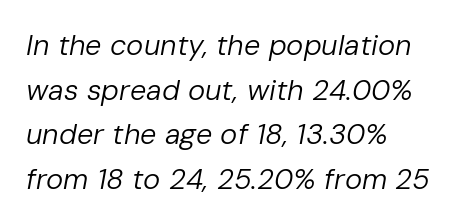
Q: Is the text bold? A: No.
Q: Is the text italic (slanted)? A: Yes, it leans right by about 10 degrees.
Q: Is the text underlined? A: No.
Q: How is the paragraph aligned? A: Left-aligned.
Q: Is the spacing between letters normal or unusually wide? A: Normal.
Q: Is the spacing between lines tight, normal or loose? A: Normal.
Q: Width (condensed, normal, or wide)? A: Normal.
Q: Stroke contrast? A: Low.
Q: x-height? A: Medium.
Q: Monospaced? A: No.
